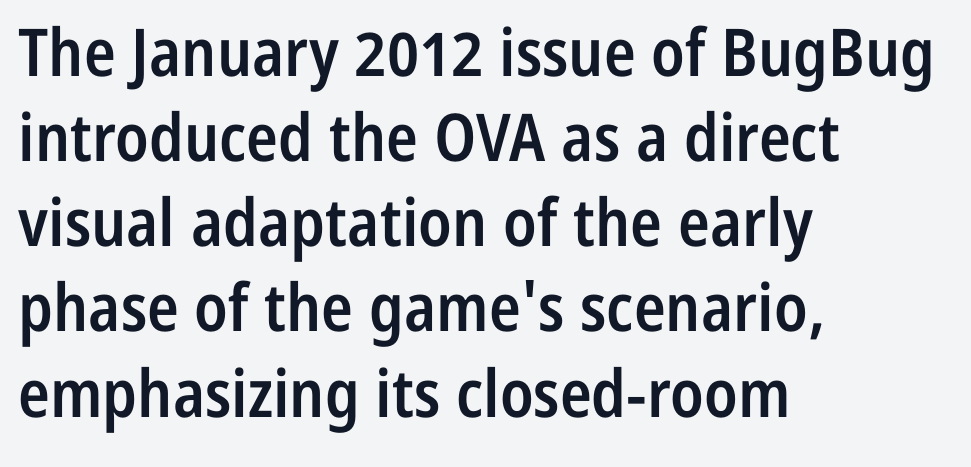
The line texture is even and compact thanks to regular tracking. The space beneath each line is pristine and unruled. Ascenders rise straight up at ninety degrees. Semibold letterforms, between regular and bold. The rendering uses natural spacing where letterforms have individual widths. The line-height multiplier appears to be the usual default.
